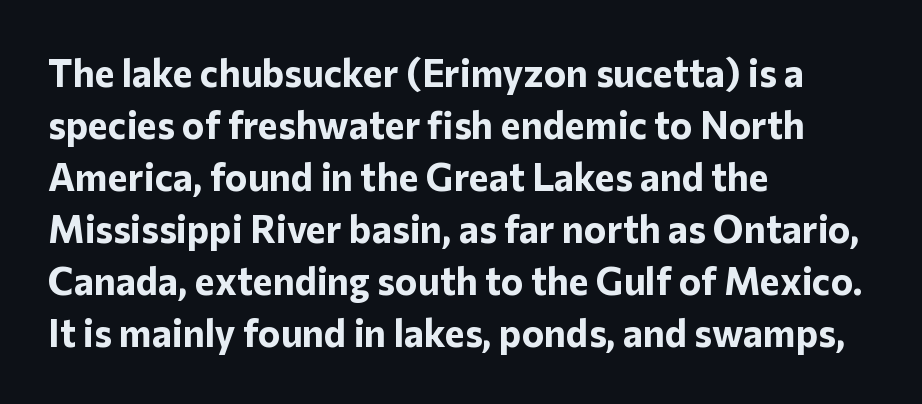
All the whitespace from short lines collects on the right. Quick note: not italic, upright. Chunky letters — that's bold for sure. Spacing verdict: proportional, widths tailored to each character. The block of text has a typical density, with ordinary space between rows. Serif or sans? Sans — the stroke terminals are bare.
